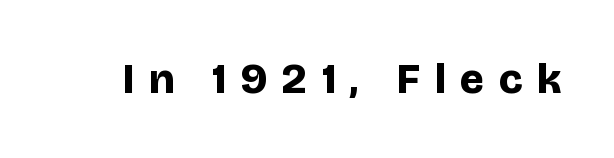
Bare-footed words on every line. Do the letters lean? They stand straight. The rendering inserts visible extra space after every character. Set as a true bold cut, around the 700 mark.
